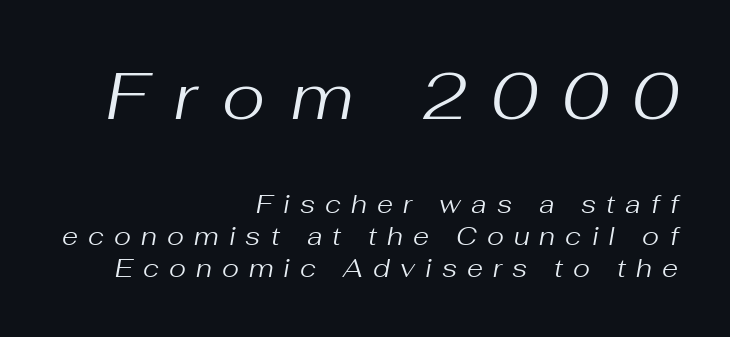
The space beneath each line is pristine and unruled. Which margin do the lines hug? The right one — the left edge is uneven. How are the letters spaced? Widely, with obvious added tracking. The passage shown leans; its letterforms are oblique. Weight: regular or lighter. Varying glyph widths throughout — classic text-font behaviour.
